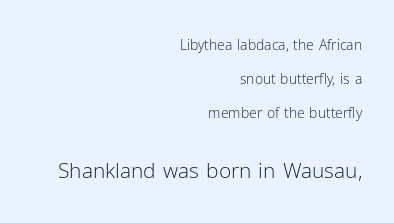
{"italic": "no", "bold": "no", "underline": "no", "align": "right", "line_spacing": "loose", "line_spacing_ratio": 2.43, "letter_spacing": "normal", "letter_spacing_em": 0.0, "larger_block": "second", "size_ratio": 1.5, "glyph_px": 21}
